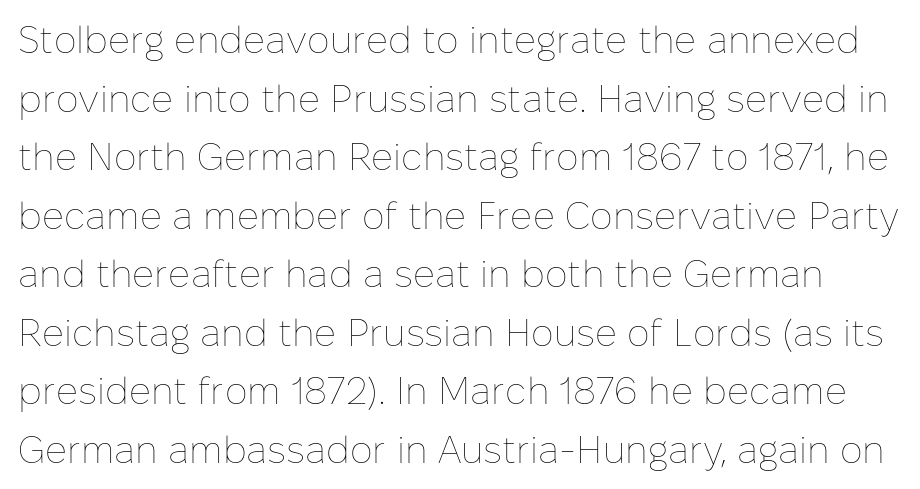
The image shows 38 px thin type, upright; set normal line spacing (1.54x), normal letter spacing, not underlined; low stroke contrast and a medium x-height.
